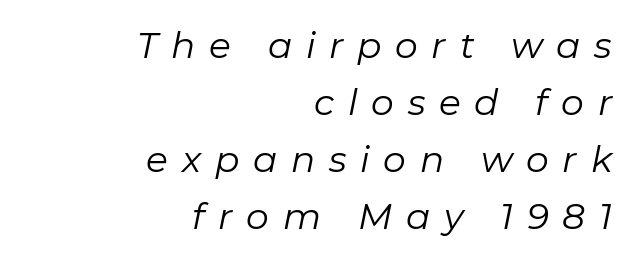
The image shows 36 px regular-weight type, italic (leaning right); set right-aligned, normal line spacing (1.58x), unusually wide letter spacing (+0.38 em), not underlined; low stroke contrast and a medium x-height.
